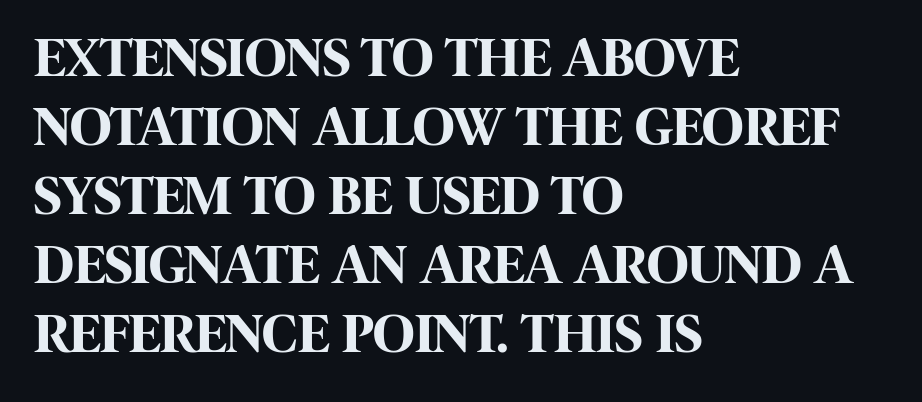
The image shows 57 px bold, condensed sans-serif type, upright; set left-aligned, line spacing 1.21x, normal letter spacing, not underlined; high stroke contrast and a large x-height.
